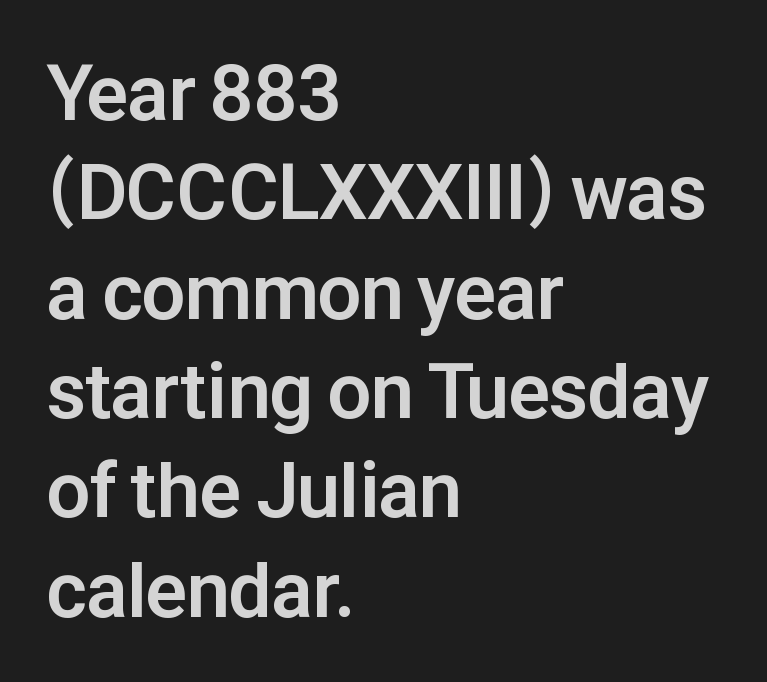
The image shows 77 px bold sans-serif type, upright; set left-aligned, normal line spacing (1.29x), normal letter spacing, not underlined; low stroke contrast and a medium x-height.
